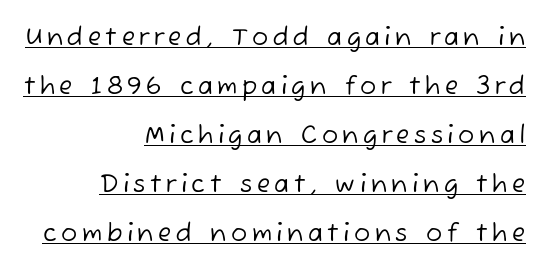
Q: Is the text bold? A: No.
Q: Is the text underlined? A: Yes.
Q: How is the paragraph aligned? A: Right-aligned.
Q: Is the spacing between lines tight, normal or loose? A: Loose.
